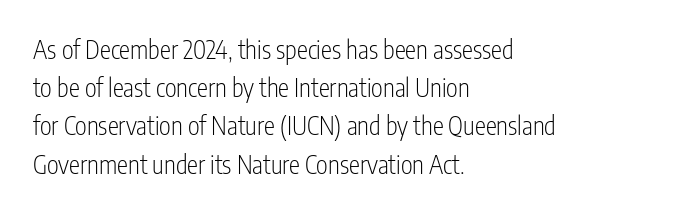
Q: Is the text bold? A: No.
Q: Is the text italic (slanted)? A: No, it is upright.
Q: Is the text underlined? A: No.
Q: How is the paragraph aligned? A: Left-aligned.
Q: Is the spacing between letters normal or unusually wide? A: Normal.
Q: Is the spacing between lines tight, normal or loose? A: Normal.
